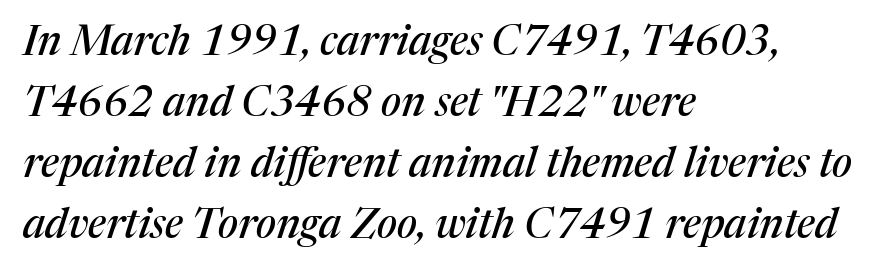
Q: Is the text italic (slanted)? A: Yes, it leans right by about 17 degrees.
Q: Is the typeface a serif or a sans-serif typeface? A: Serif.
Q: Is the text underlined? A: No.
Q: How is the paragraph aligned? A: Left-aligned.
Q: Is the spacing between letters normal or unusually wide? A: Normal.
Q: Is the spacing between lines tight, normal or loose? A: Normal.
Q: Width (condensed, normal, or wide)? A: Normal.
Q: Stroke contrast? A: Medium.
Q: x-height? A: Medium.
Q: Monospaced? A: No.
